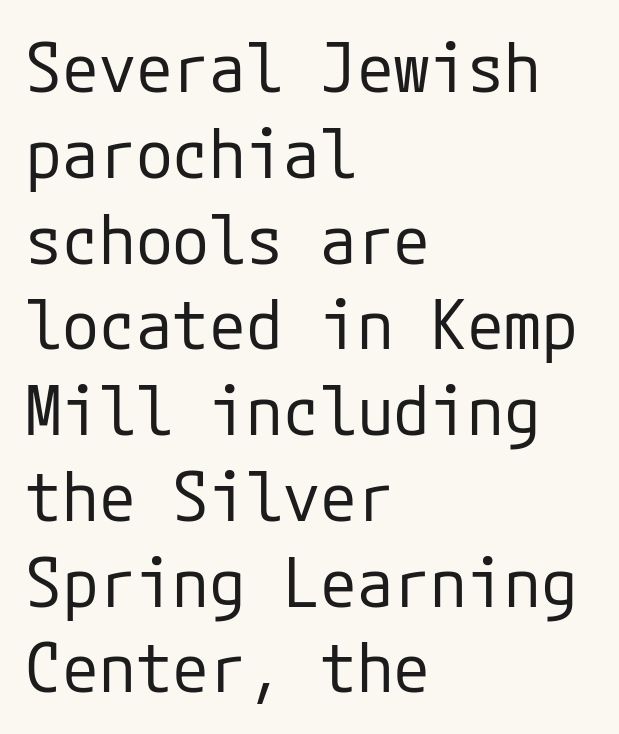
The image shows 67 px regular-weight sans-serif type, upright; set left-aligned, normal line spacing (1.28x), normal letter spacing, not underlined; low stroke contrast and a medium x-height.
